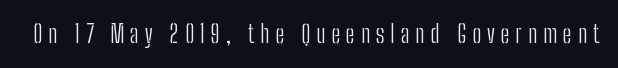
The image shows 24 px text type, upright; set unusually wide letter spacing (+0.25 em), not underlined.
